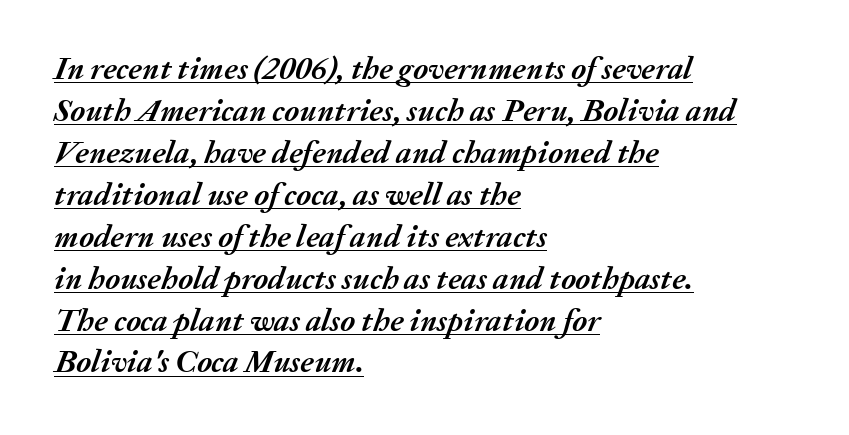
This is heavy type, rendered in bold. The passage is arranged the way most books set body copy — flush left. Decoration check: the copy is underlined. Compared with typical paragraphs, the rows here are spaced about the same. Tracking here is standard; glyphs follow each other at the usual distance. The lettering tilts uniformly, giving the passage an italic look.
